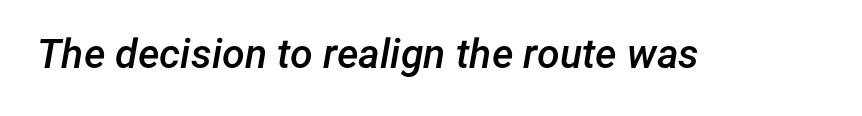
Q: Is the text bold? A: Semi-bold.
Q: Is the text italic (slanted)? A: Yes, it leans right by about 12 degrees.
Q: Is the text underlined? A: No.
Q: Is the spacing between letters normal or unusually wide? A: Normal.
Q: Width (condensed, normal, or wide)? A: Normal.
Q: Stroke contrast? A: Low.
Q: x-height? A: Medium.
Q: Monospaced? A: No.
